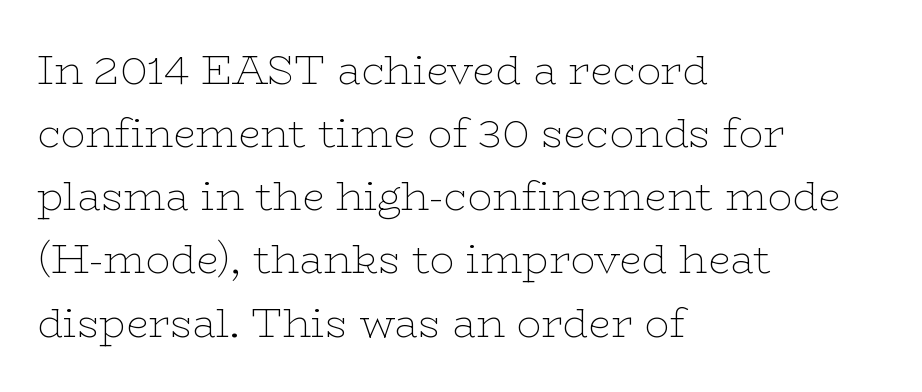
{"serif": "yes", "italic": "no", "bold": "no", "weight": "thin", "width": "wide", "stroke_contrast": "low", "x_height": "medium", "monospaced": "no", "underline": "no", "align": "left", "line_spacing": "normal", "line_spacing_ratio": 1.54, "letter_spacing": "normal", "letter_spacing_em": 0.0, "glyph_px": 41}
